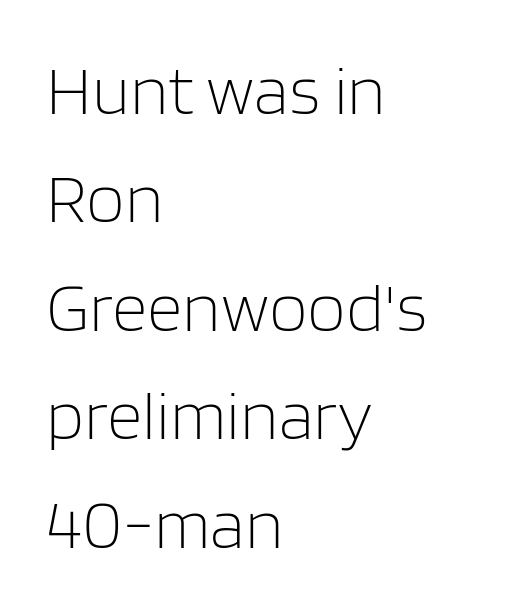
Q: Is the text bold? A: No.
Q: Is the text italic (slanted)? A: No, it is upright.
Q: Is the typeface a serif or a sans-serif typeface? A: Sans-serif.
Q: Is the text underlined? A: No.
Q: How is the paragraph aligned? A: Left-aligned.
Q: Is the spacing between letters normal or unusually wide? A: Normal.
Q: Is the spacing between lines tight, normal or loose? A: Normal.
Q: Width (condensed, normal, or wide)? A: Normal.
Q: Stroke contrast? A: Low.
Q: x-height? A: Large.
Q: Monospaced? A: No.
